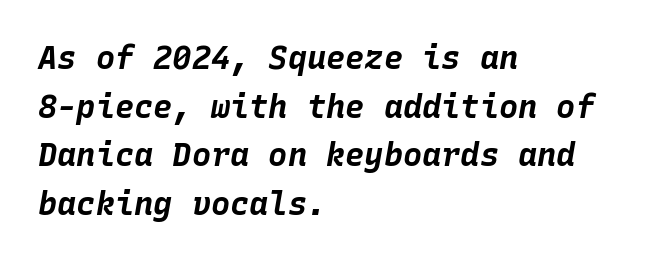
The image shows 32 px bold type, italic (leaning right), monospaced; set left-aligned, normal line spacing (1.52x), normal letter spacing, not underlined; low stroke contrast and a large x-height.
